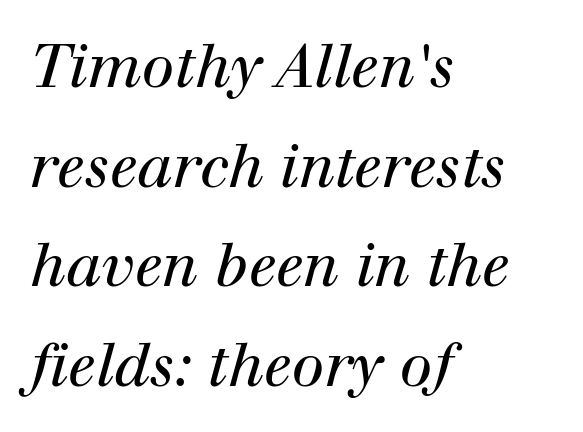
Q: Is the text bold? A: No.
Q: Is the text italic (slanted)? A: Yes, it leans right by about 12 degrees.
Q: Is the typeface a serif or a sans-serif typeface? A: Serif.
Q: Is the text underlined? A: No.
Q: How is the paragraph aligned? A: Left-aligned.
Q: Is the spacing between letters normal or unusually wide? A: Normal.
Q: Is the spacing between lines tight, normal or loose? A: Normal.
Q: Width (condensed, normal, or wide)? A: Normal.
Q: Stroke contrast? A: High.
Q: x-height? A: Medium.
Q: Monospaced? A: No.
